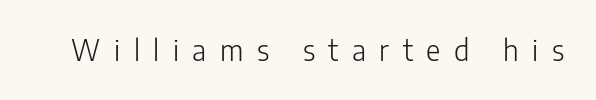
Q: Is the text bold? A: No.
Q: Is the text italic (slanted)? A: No, it is upright.
Q: Is the typeface a serif or a sans-serif typeface? A: Sans-serif.
Q: Is the text underlined? A: No.
Q: Is the spacing between letters normal or unusually wide? A: Unusually wide.
Q: Width (condensed, normal, or wide)? A: Normal.
Q: Stroke contrast? A: Low.
Q: x-height? A: Medium.
Q: Monospaced? A: No.
